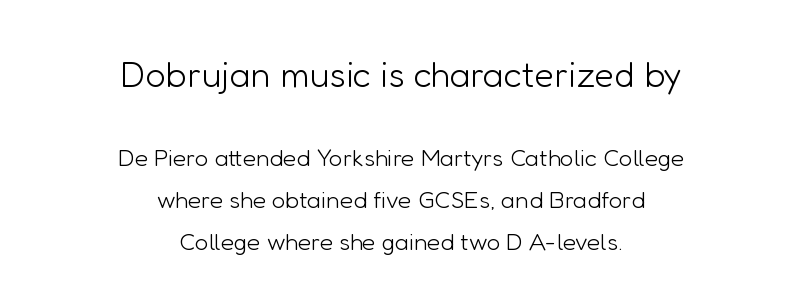
Q: Is the text bold? A: No.
Q: Is the text italic (slanted)? A: No, it is upright.
Q: Is the typeface a serif or a sans-serif typeface? A: Sans-serif.
Q: Is the text underlined? A: No.
Q: How is the paragraph aligned? A: Centered.
Q: Is the spacing between letters normal or unusually wide? A: Normal.
Q: Which block of text is set in a larger size, the first (top) or the second (bottom)? A: The first (top) one.
Q: Width (condensed, normal, or wide)? A: Normal.
Q: Stroke contrast? A: Low.
Q: x-height? A: Medium.
Q: Monospaced? A: No.
